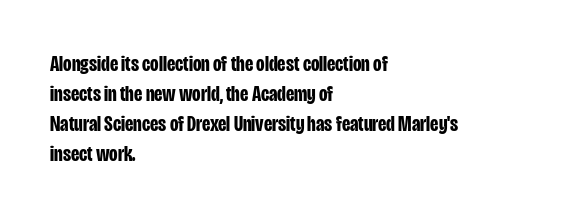
{"italic": "no", "bold": "yes", "underline": "no", "align": "left", "line_spacing": "normal", "line_spacing_ratio": 1.36, "letter_spacing": "normal", "letter_spacing_em": 0.0, "glyph_px": 22}
